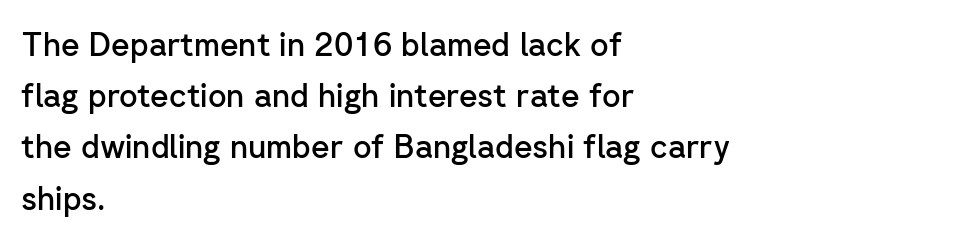
Honestly, the row spacing looks completely unremarkable. This sample uses an upright cut, with every glyph sitting square on the baseline. The type is set solid horizontally, with unmodified tracking. What kind of face is this? One without serifs — a sans. One-word summary of the alignment: left. The letters are semibold — heavier than regular but short of a full bold.
